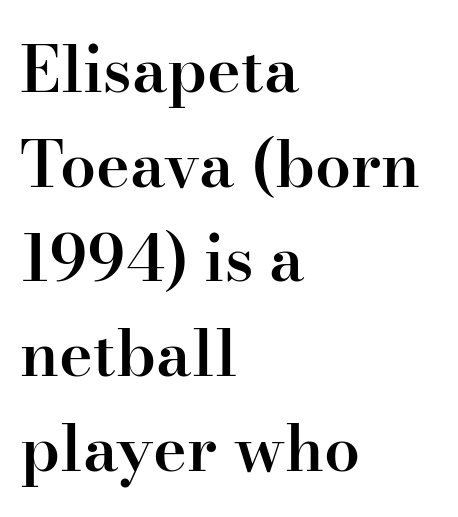
{"serif": "yes", "italic": "no", "bold": "semi", "weight": "semibold", "width": "normal", "stroke_contrast": "high", "x_height": "small", "monospaced": "no", "underline": "no", "align": "left", "line_spacing": "normal", "line_spacing_ratio": 1.48, "letter_spacing": "normal", "letter_spacing_em": 0.0, "glyph_px": 64}
